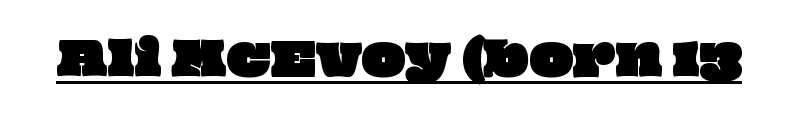
Caption: standard tracking, unaltered. Note the varied advance widths — an 'i' is clearly narrower than an 'm'. Has an underline been added? It has.
